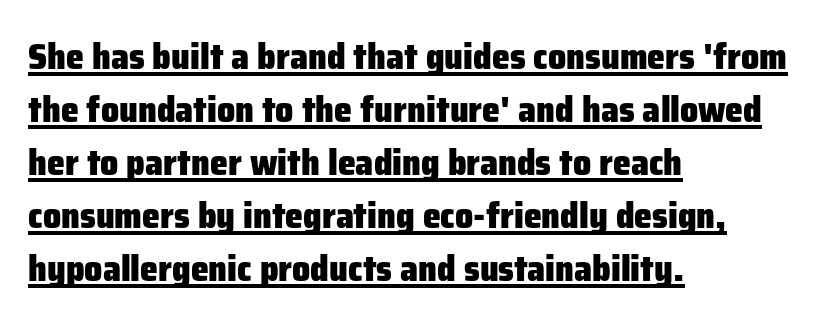
The image shows 36 px heavy sans-serif type, upright; set left-aligned, normal line spacing (1.47x), normal letter spacing, underlined; low stroke contrast and a medium x-height.
